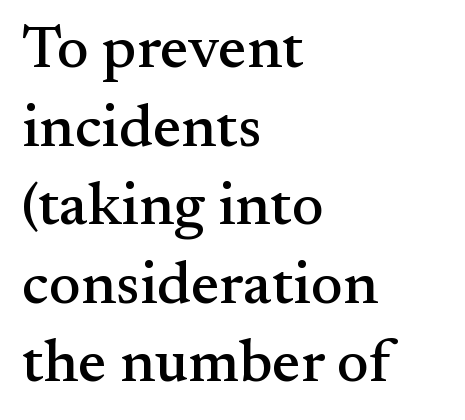
Q: Is the text italic (slanted)? A: No, it is upright.
Q: Is the typeface a serif or a sans-serif typeface? A: Serif.
Q: Is the text underlined? A: No.
Q: How is the paragraph aligned? A: Left-aligned.
Q: Is the spacing between letters normal or unusually wide? A: Normal.
Q: Is the spacing between lines tight, normal or loose? A: Normal.
Q: Width (condensed, normal, or wide)? A: Normal.
Q: Stroke contrast? A: Medium.
Q: x-height? A: Small.
Q: Monospaced? A: No.
